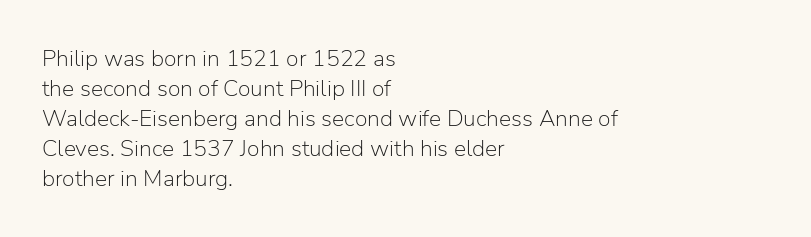
The lines are quadded left. The font sits on the lighter half of the weight spectrum, regular included. Tracking here is standard; glyphs follow each other at the usual distance. Italic? Not at all — the glyphs are vertical. Rule under the text: the space is simply empty.
